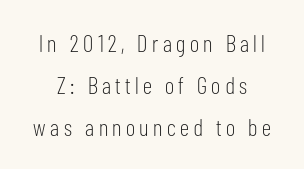
No word sits above an underline. Each stroke keeps to a modest, everyday thickness or less. The rag falls on both sides of this text block equally. When letters stand straight like this, we call the style roman or upright.
